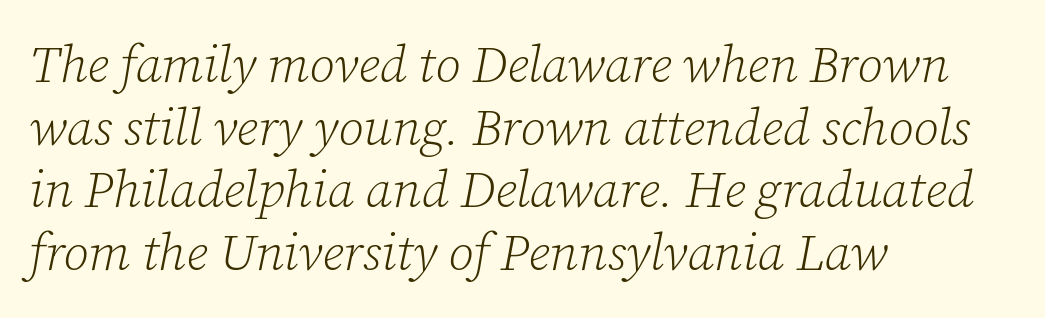
It's the slanting kind of type. Unlike a clean sans, this face finishes its strokes with serifs. The gap between lines stays unmarked. The letters advance in unequal steps, a hallmark of proportional type. The passage is arranged the way most books set body copy — flush left.
